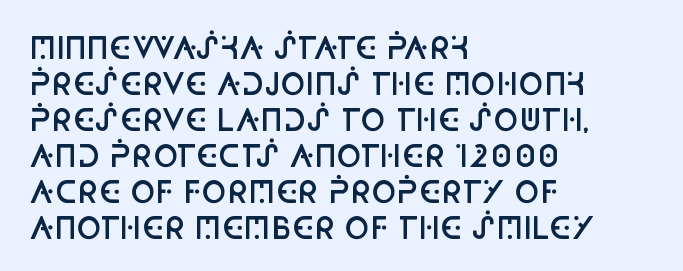
Every letter is mildly thick-stroked: semibold rather than bold. Has an underline been added? It has not. Italic: no, the glyphs are upright roman. Character widths vary here, with narrow letters taking less room than wide ones. Standard letterfit; no display-style spreading of the glyphs. A classic flush-left, rag-right setting is used for this passage.
